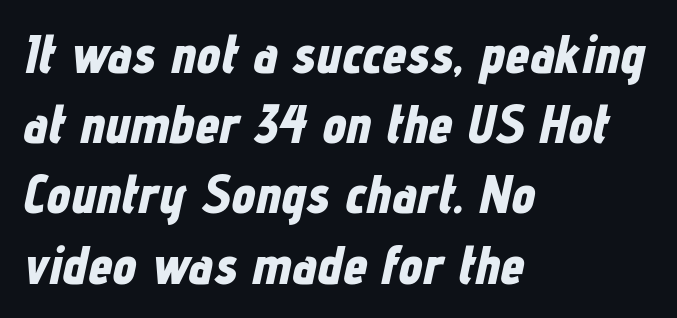
{"italic": "yes", "lean": "right", "slant_degrees": 12, "bold": "yes", "weight": "bold", "width": "condensed", "stroke_contrast": "low", "x_height": "medium", "monospaced": "no", "underline": "no", "align": "left", "line_spacing": "normal", "line_spacing_ratio": 1.3, "letter_spacing": "normal", "letter_spacing_em": 0.0, "glyph_px": 54}
